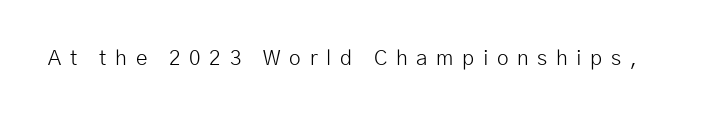
{"italic": "no", "bold": "no", "underline": "no", "letter_spacing": "wide", "letter_spacing_em": 0.41, "glyph_px": 21}
